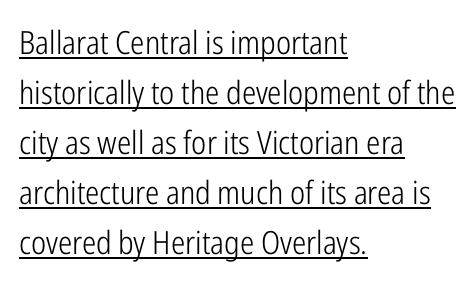
In terms of posture, this sample is upright. These lines are composed in type without serifs. Horizontally, the lines are justified to the leading edge only. In terms of leading, this rendering sits right in the middle. A baseline rule has been typeset under these characters. Nobody touched the tracking dial on this one.
